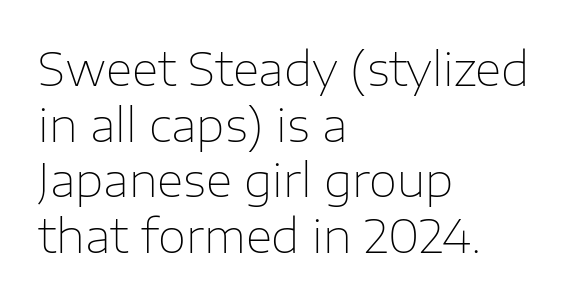
The letters advance in unequal steps, a hallmark of proportional type. Any mark beneath the type? The region is blank. Every character sits straight up, as roman type does. Is the type heavy? It reads as light-to-regular instead. Words appear dense and cohesive because spacing is normal. Notice how the passage keeps a crisp vertical edge on the left only.
